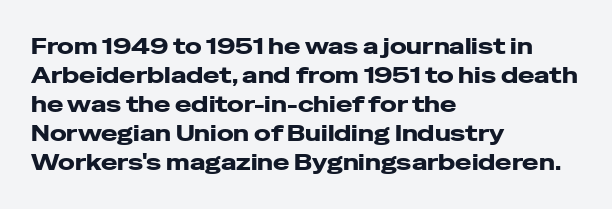
The image shows 22 px text type, upright; set left-aligned, normal line spacing (1.32x), normal letter spacing, not underlined.
